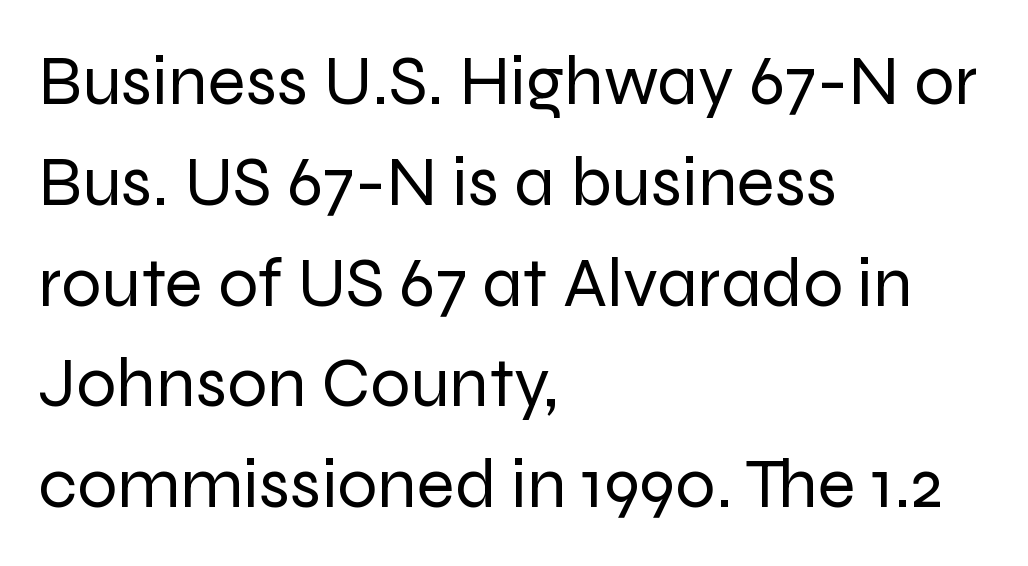
Q: Is the text bold? A: No.
Q: Is the text italic (slanted)? A: No, it is upright.
Q: Is the typeface a serif or a sans-serif typeface? A: Sans-serif.
Q: Is the text underlined? A: No.
Q: How is the paragraph aligned? A: Left-aligned.
Q: Is the spacing between letters normal or unusually wide? A: Normal.
Q: Is the spacing between lines tight, normal or loose? A: Normal.
Q: Width (condensed, normal, or wide)? A: Normal.
Q: Stroke contrast? A: Low.
Q: x-height? A: Medium.
Q: Monospaced? A: No.
